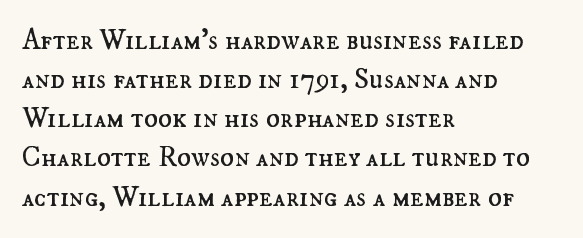
{"italic": "no", "bold": "no", "weight": "regular", "width": "normal", "stroke_contrast": "medium", "x_height": "small", "monospaced": "no", "underline": "no", "align": "left", "line_spacing": "normal", "line_spacing_ratio": 1.35, "letter_spacing": "normal", "letter_spacing_em": 0.0, "glyph_px": 29}
